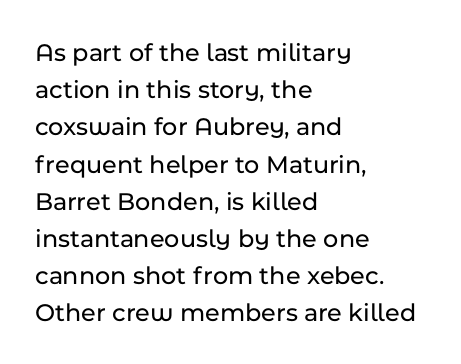
The passage is arranged the way most books set body copy — flush left. No extra tracking has been applied to these lines. You can tell it's not italic because the verticals are truly vertical. The leading is moderate, giving the passage an even texture. The specimen omits any rule beneath the text block's lines.
